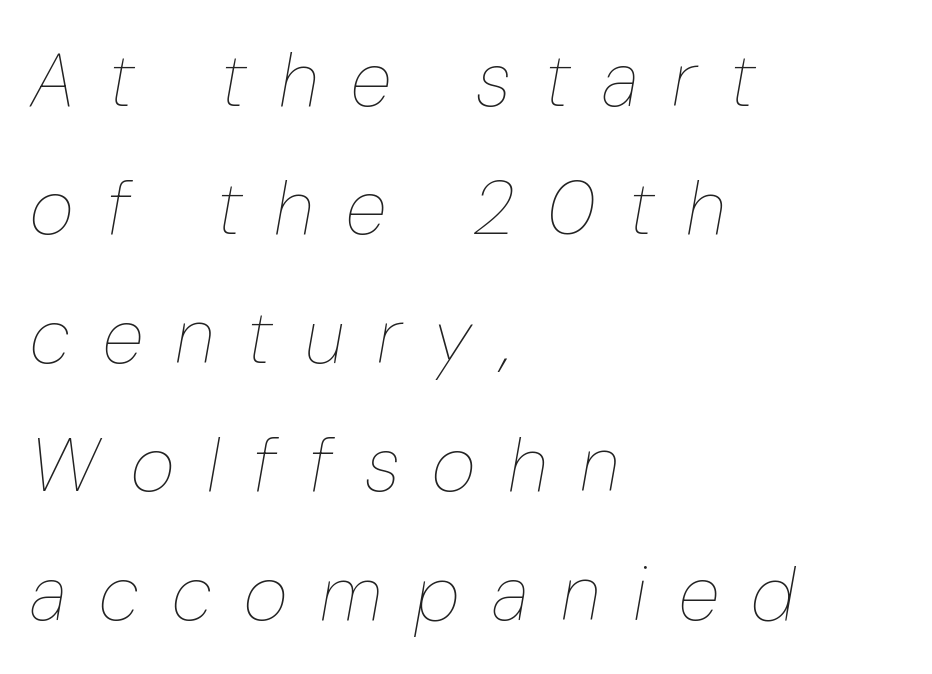
Q: Is the text bold? A: No.
Q: Is the text italic (slanted)? A: Yes, it leans right by about 10 degrees.
Q: Is the text underlined? A: No.
Q: How is the paragraph aligned? A: Left-aligned.
Q: Is the spacing between letters normal or unusually wide? A: Unusually wide.
Q: Is the spacing between lines tight, normal or loose? A: Normal.
Q: Width (condensed, normal, or wide)? A: Condensed.
Q: Stroke contrast? A: Low.
Q: x-height? A: Medium.
Q: Monospaced? A: No.
